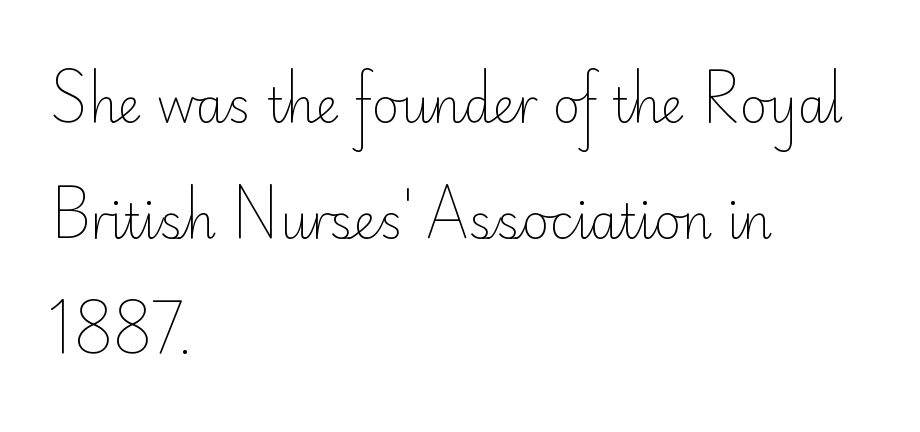
Q: Is the text bold? A: No.
Q: Is the text italic (slanted)? A: No, it is upright.
Q: Is the typeface a serif or a sans-serif typeface? A: Sans-serif.
Q: Is the text underlined? A: No.
Q: How is the paragraph aligned? A: Left-aligned.
Q: Is the spacing between letters normal or unusually wide? A: Normal.
Q: Is the spacing between lines tight, normal or loose? A: Loose.
Q: Width (condensed, normal, or wide)? A: Normal.
Q: Stroke contrast? A: Low.
Q: x-height? A: Small.
Q: Monospaced? A: No.
